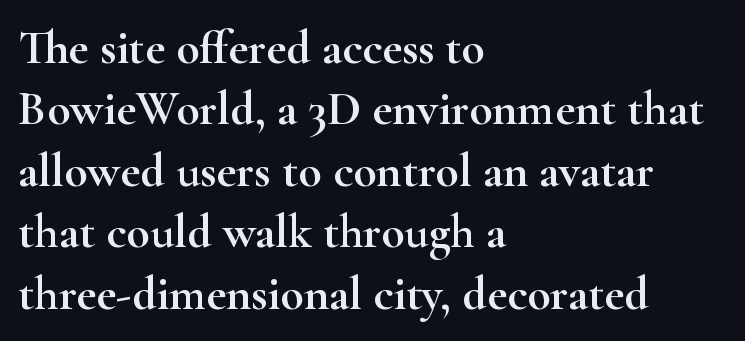
Caption: multi-line text, flush left, ragged right. The gaps between neighbouring characters are ordinary and unremarkable. What's the leading like? Ordinary, nothing unusual. Character widths vary here, with narrow letters taking less room than wide ones. In terms of letterform style, serifs are clearly present.
